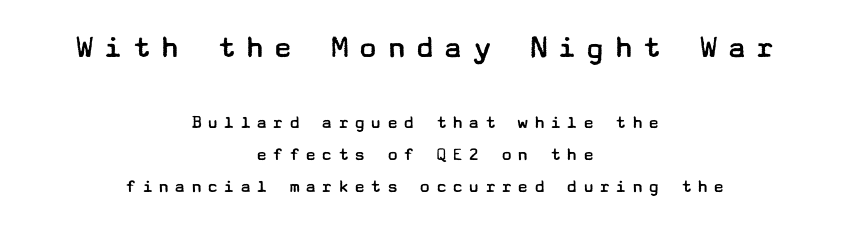
Q: Is the text bold? A: No.
Q: Is the text italic (slanted)? A: No, it is upright.
Q: Is the typeface a serif or a sans-serif typeface? A: Sans-serif.
Q: Is the text underlined? A: No.
Q: How is the paragraph aligned? A: Centered.
Q: Is the spacing between letters normal or unusually wide? A: Unusually wide.
Q: Is the spacing between lines tight, normal or loose? A: Normal.
Q: Which block of text is set in a larger size, the first (top) or the second (bottom)? A: The first (top) one.
Q: Width (condensed, normal, or wide)? A: Wide.
Q: Stroke contrast? A: Low.
Q: x-height? A: Medium.
